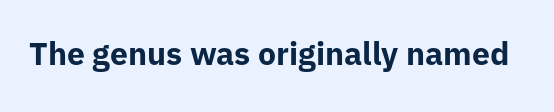
{"serif": "no", "italic": "no", "bold": "yes", "weight": "bold", "width": "normal", "stroke_contrast": "low", "x_height": "medium", "monospaced": "no", "underline": "no", "letter_spacing": "normal", "letter_spacing_em": 0.0, "glyph_px": 32}
